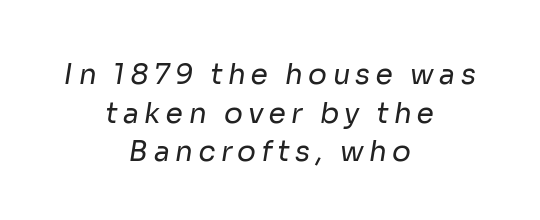
{"serif": "no", "bold": "no", "weight": "regular", "width": "normal", "stroke_contrast": "low", "x_height": "medium", "monospaced": "no", "underline": "no", "align": "center", "line_spacing": "normal", "line_spacing_ratio": 1.38, "glyph_px": 28}
